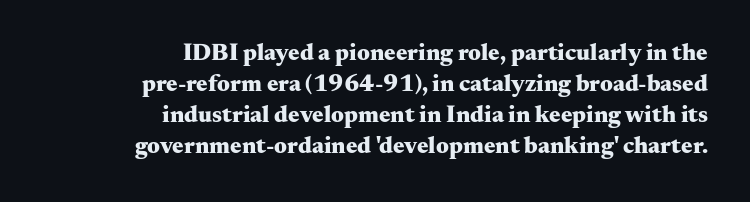
{"italic": "no", "bold": "yes", "underline": "no", "align": "right", "line_spacing": "normal", "line_spacing_ratio": 1.29, "letter_spacing": "normal", "letter_spacing_em": 0.0, "glyph_px": 24}
